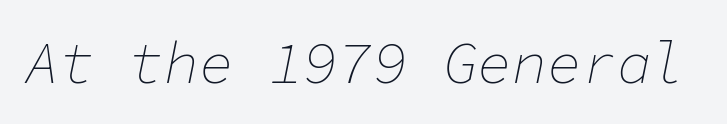
Q: Is the text bold? A: No.
Q: Is the text italic (slanted)? A: Yes, it leans right by about 11 degrees.
Q: Is the text underlined? A: No.
Q: Is the spacing between letters normal or unusually wide? A: Normal.
Q: Width (condensed, normal, or wide)? A: Normal.
Q: Stroke contrast? A: Low.
Q: x-height? A: Medium.
Q: Monospaced? A: Yes.
